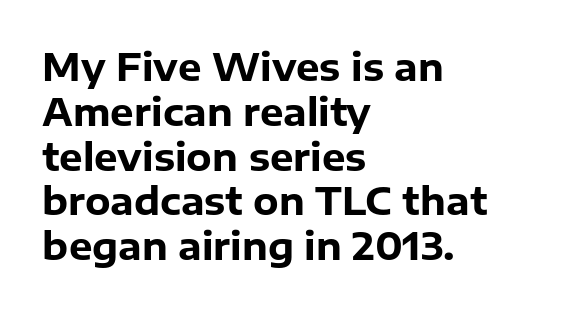
{"serif": "no", "italic": "no", "bold": "yes", "weight": "heavy", "width": "normal", "stroke_contrast": "low", "x_height": "medium", "monospaced": "no", "underline": "no", "align": "left", "line_spacing_ratio": 1.21, "letter_spacing": "normal", "letter_spacing_em": 0.0, "glyph_px": 37}
